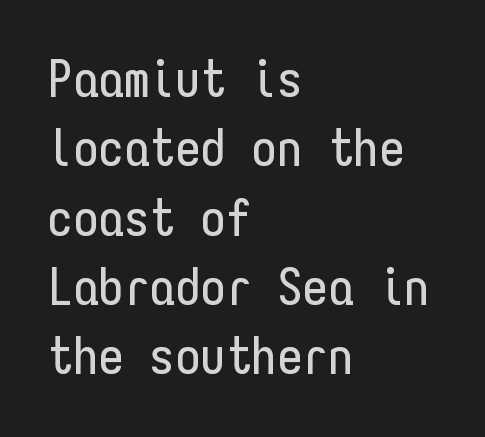
{"serif": "no", "italic": "no", "width": "condensed", "stroke_contrast": "low", "x_height": "medium", "monospaced": "yes", "underline": "no", "align": "left", "line_spacing": "normal", "line_spacing_ratio": 1.36, "letter_spacing": "normal", "letter_spacing_em": 0.0, "glyph_px": 51}
